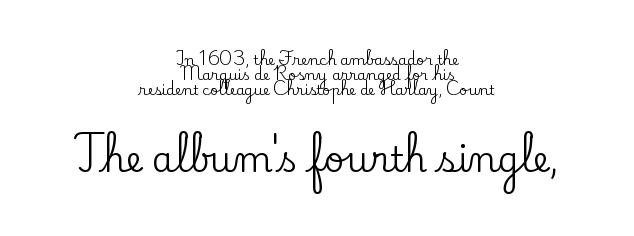
The image shows 35 px serif type, upright; set centered, tight line spacing (1.06x), normal letter spacing, not underlined; the second (bottom) block is 2.5x larger; low stroke contrast and a small x-height.
